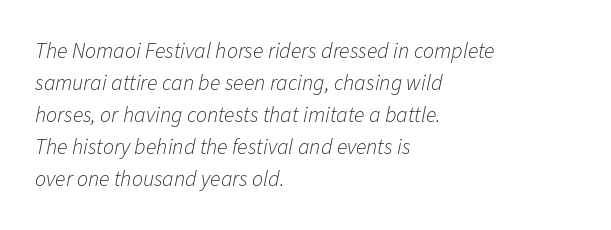
The image shows 22 px text type, italic (leaning right); set left-aligned, normal line spacing (1.45x), normal letter spacing, not underlined.
